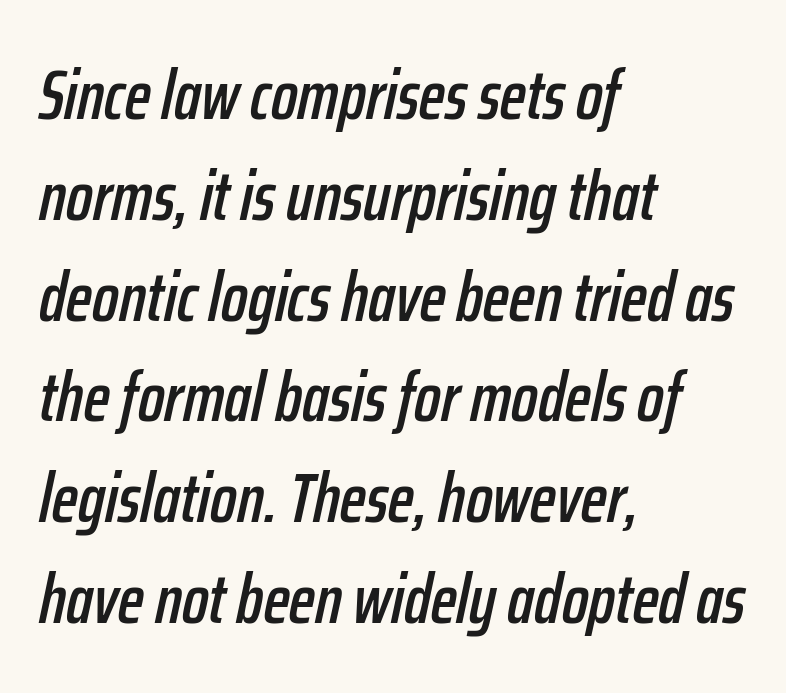
Compared with typical paragraphs, the rows here are spaced about the same. Think of a printed novel: that variable character pitch is what you see here. Look at the tracking — it's just the regular setting, nothing added. Unmarked baselines from the first word to the last. You can tell it's italic because the verticals aren't actually vertical.
